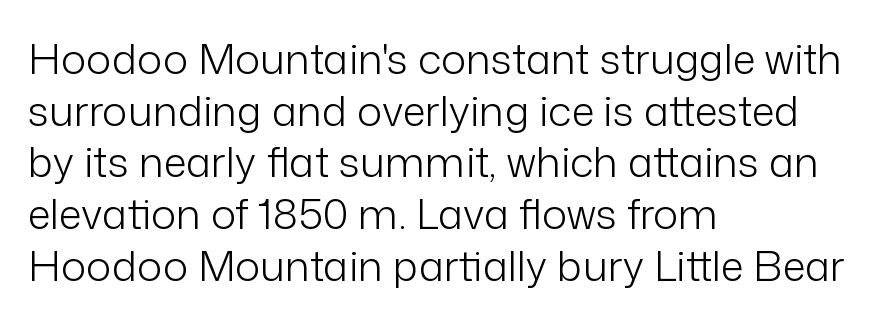
{"serif": "no", "italic": "no", "bold": "no", "weight": "light", "width": "normal", "stroke_contrast": "low", "x_height": "medium", "monospaced": "no", "underline": "no", "align": "left", "line_spacing_ratio": 1.23, "letter_spacing": "normal", "letter_spacing_em": 0.0, "glyph_px": 42}
